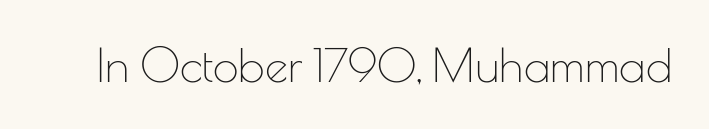
The image shows 46 px thin sans-serif type, upright; set normal letter spacing, not underlined; low stroke contrast and a small x-height.
